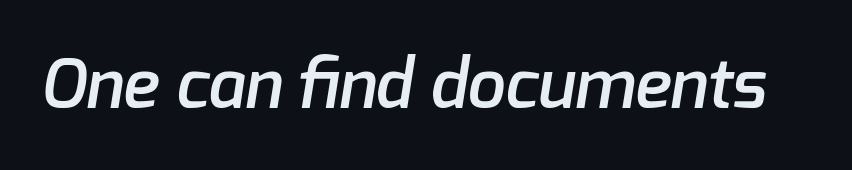
{"serif": "no", "bold": "semi", "weight": "semibold", "width": "normal", "stroke_contrast": "low", "x_height": "medium", "monospaced": "no", "underline": "no", "letter_spacing": "normal", "letter_spacing_em": 0.0, "glyph_px": 68}
